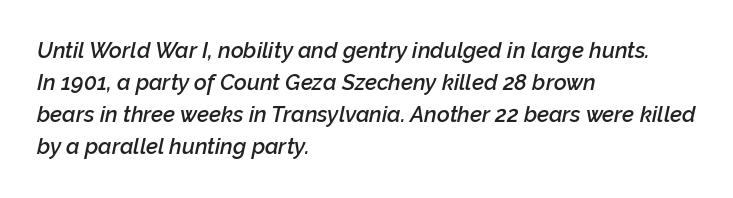
{"italic": "yes", "lean": "right", "slant_degrees": 12, "bold": "semi", "underline": "no", "align": "left", "line_spacing": "normal", "line_spacing_ratio": 1.46, "letter_spacing": "normal", "letter_spacing_em": 0.0, "glyph_px": 22}
